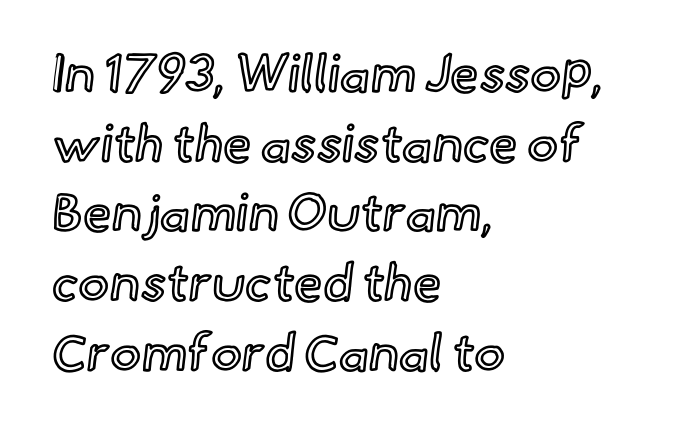
Q: Is the text italic (slanted)? A: Yes.
Q: Is the text underlined? A: No.
Q: How is the paragraph aligned? A: Left-aligned.
Q: Is the spacing between letters normal or unusually wide? A: Normal.
Q: Is the spacing between lines tight, normal or loose? A: Normal.
Q: Width (condensed, normal, or wide)? A: Normal.
Q: x-height? A: Small.
Q: Monospaced? A: No.
